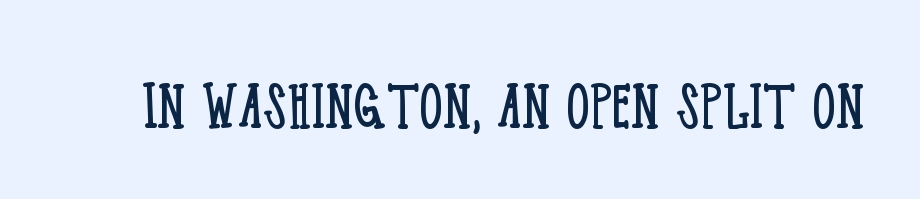
The image shows 74 px light, condensed serif type, upright; set normal letter spacing, not underlined; low stroke contrast and a large x-height.
